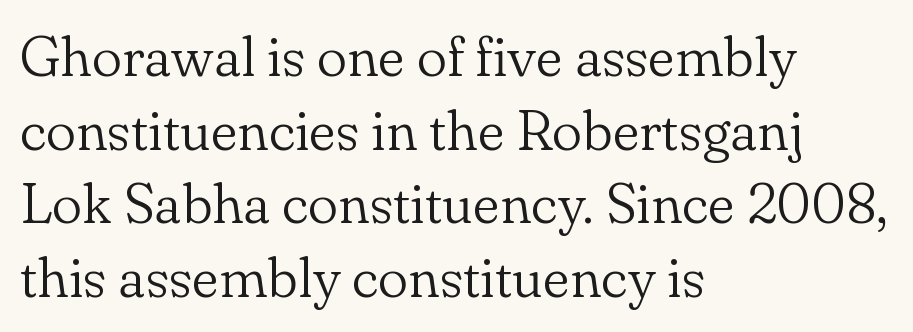
The image shows 57 px light serif type, upright; set left-aligned, normal line spacing (1.29x), normal letter spacing, not underlined; low stroke contrast and a small x-height.
